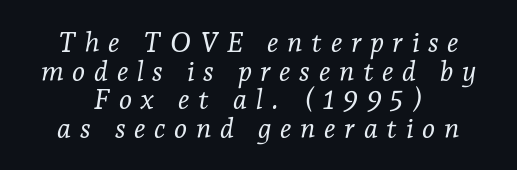
{"serif": "yes", "italic": "yes", "lean": "right", "slant_degrees": 7, "bold": "no", "weight": "light", "width": "normal", "stroke_contrast": "low", "x_height": "medium", "monospaced": "no", "underline": "no", "align": "center", "line_spacing": "tight", "line_spacing_ratio": 1.02, "letter_spacing": "wide", "letter_spacing_em": 0.31, "glyph_px": 28}
